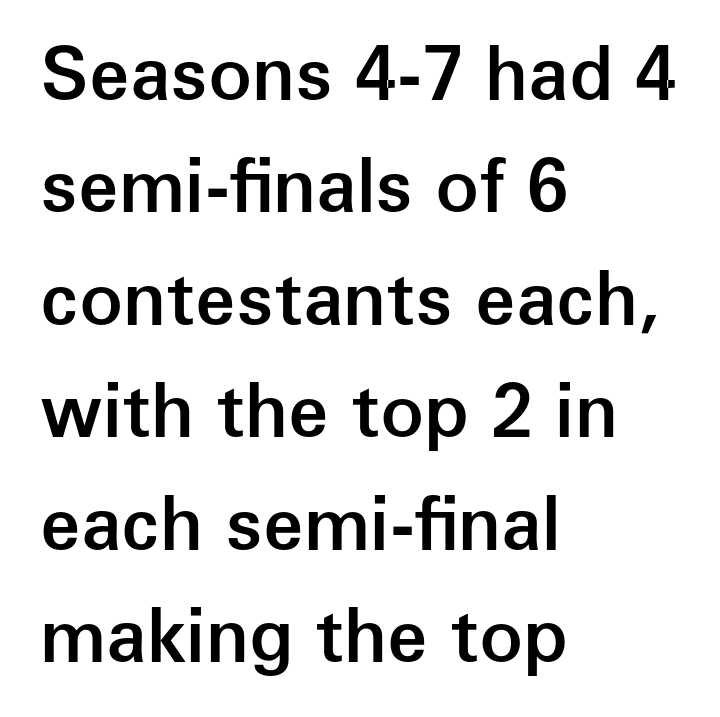
The image shows 73 px semibold sans-serif type, upright; set left-aligned, normal line spacing (1.54x), normal letter spacing, not underlined; low stroke contrast and a medium x-height.
